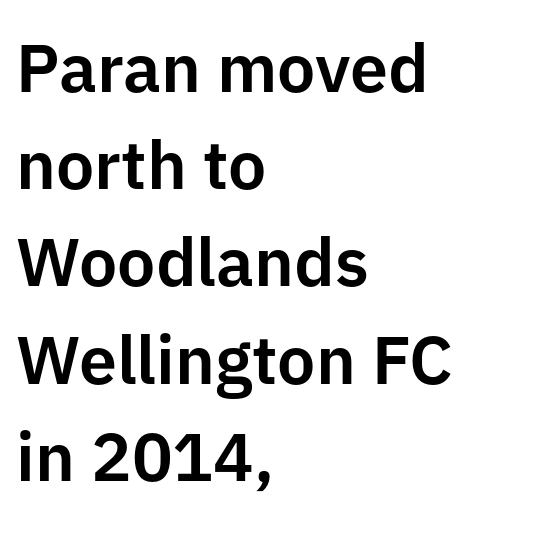
Q: Is the text italic (slanted)? A: No, it is upright.
Q: Is the typeface a serif or a sans-serif typeface? A: Sans-serif.
Q: Is the text underlined? A: No.
Q: How is the paragraph aligned? A: Left-aligned.
Q: Is the spacing between letters normal or unusually wide? A: Normal.
Q: Is the spacing between lines tight, normal or loose? A: Normal.
Q: Width (condensed, normal, or wide)? A: Normal.
Q: Stroke contrast? A: Low.
Q: x-height? A: Medium.
Q: Monospaced? A: No.
